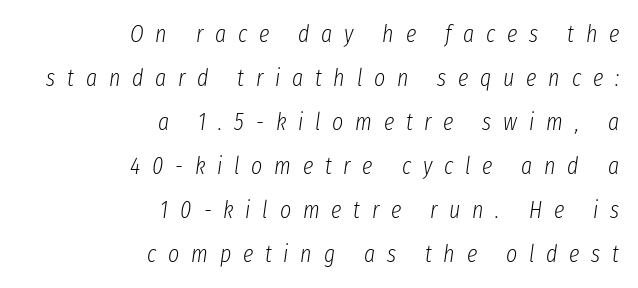
The image shows 24 px text type, italic (leaning right); set right-aligned, line spacing 1.83x, unusually wide letter spacing (+0.49 em), not underlined.
